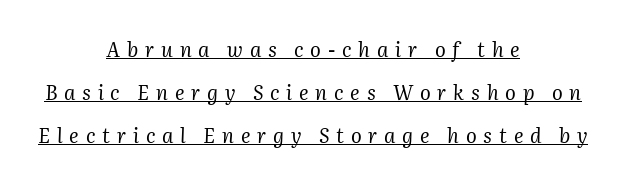
Q: Is the text bold? A: No.
Q: Is the text italic (slanted)? A: Yes, it leans right by about 2 degrees.
Q: Is the text underlined? A: Yes.
Q: How is the paragraph aligned? A: Centered.
Q: Is the spacing between letters normal or unusually wide? A: Unusually wide.
Q: Is the spacing between lines tight, normal or loose? A: Loose.
